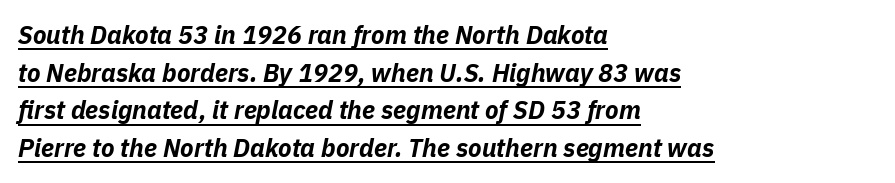
Q: Is the text bold? A: Yes.
Q: Is the text italic (slanted)? A: Yes, it leans right by about 11 degrees.
Q: Is the text underlined? A: Yes.
Q: How is the paragraph aligned? A: Left-aligned.
Q: Is the spacing between letters normal or unusually wide? A: Normal.
Q: Is the spacing between lines tight, normal or loose? A: Normal.
